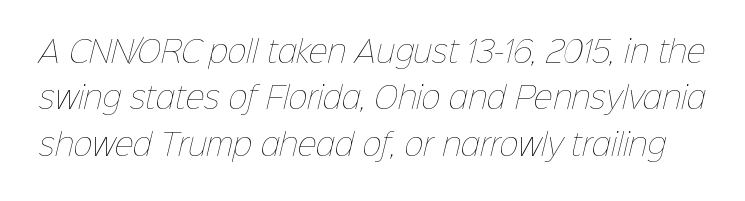
Beneath every word, the page is bare. Heft: none added — not bold. Note the varied advance widths — an 'i' is clearly narrower than an 'm'. A typesetter would call this zero additional tracking. A typesetter would call this leading conventional body-copy spacing.
